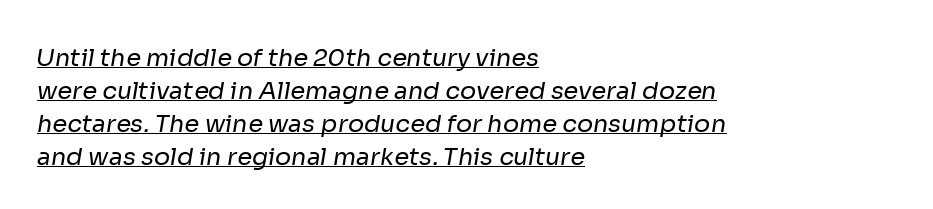
Q: Is the text bold? A: No.
Q: Is the text underlined? A: Yes.
Q: How is the paragraph aligned? A: Left-aligned.
Q: Is the spacing between letters normal or unusually wide? A: Normal.
Q: Is the spacing between lines tight, normal or loose? A: Normal.
